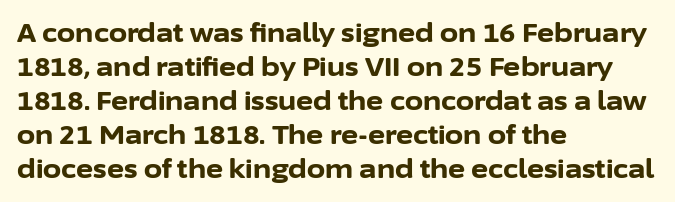
The image shows 26 px bold type, upright; set left-aligned, normal line spacing (1.31x), normal letter spacing, not underlined.
